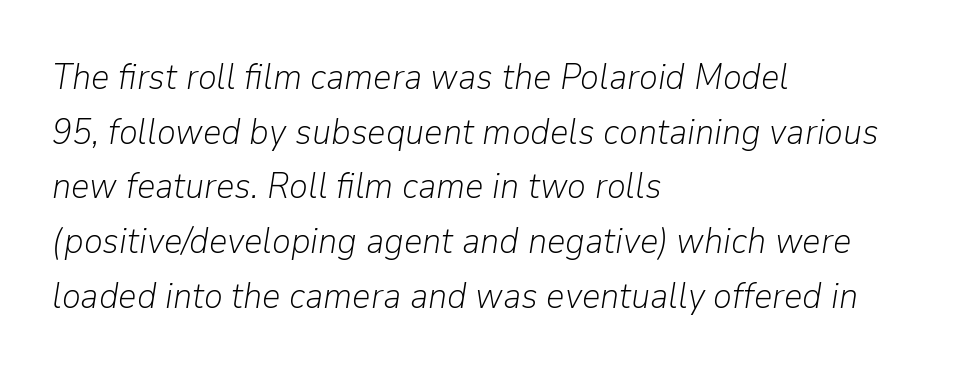
{"italic": "yes", "lean": "right", "slant_degrees": 9, "bold": "no", "weight": "light", "width": "normal", "stroke_contrast": "low", "x_height": "medium", "monospaced": "no", "underline": "no", "align": "left", "line_spacing": "normal", "line_spacing_ratio": 1.52, "letter_spacing": "normal", "letter_spacing_em": 0.0, "glyph_px": 36}
